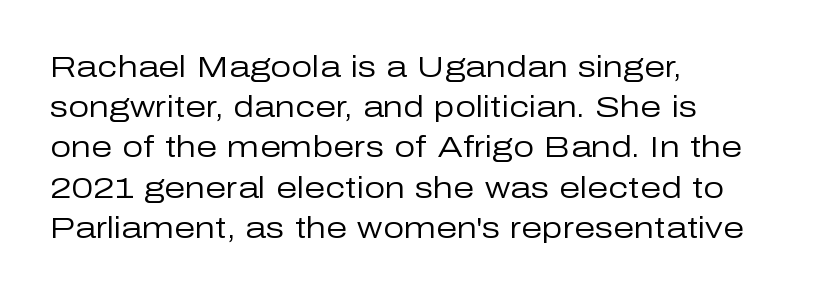
Is the block centered? No — it sits flush against the left margin. Beneath every word, the page is bare. Grotesque or geometric, the face here clearly has no serifs. Look at the tracking — it's just the regular setting, nothing added. Line spacing here is normal. Here the designer chose a conventional face with non-uniform glyph widths.
